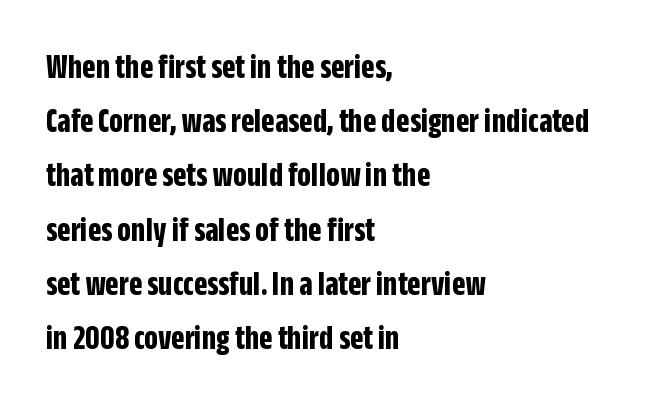
Q: Is the text bold? A: Yes.
Q: Is the text italic (slanted)? A: No, it is upright.
Q: Is the typeface a serif or a sans-serif typeface? A: Sans-serif.
Q: Is the text underlined? A: No.
Q: How is the paragraph aligned? A: Left-aligned.
Q: Is the spacing between letters normal or unusually wide? A: Normal.
Q: Is the spacing between lines tight, normal or loose? A: Normal.
Q: Width (condensed, normal, or wide)? A: Condensed.
Q: Stroke contrast? A: Low.
Q: x-height? A: Large.
Q: Monospaced? A: No.
